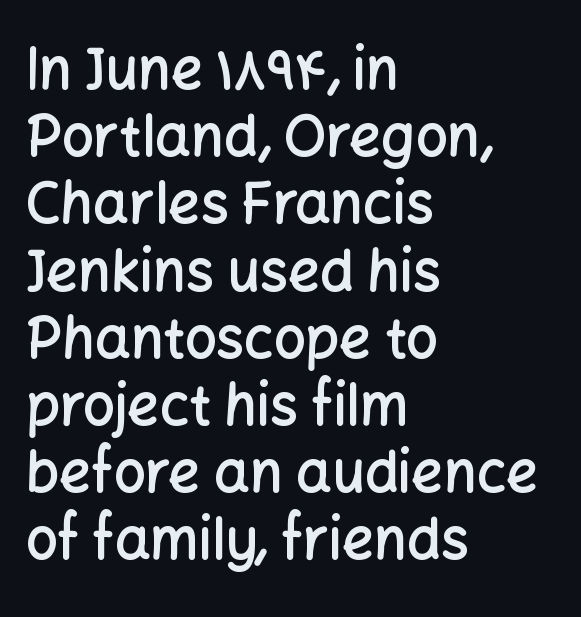
{"serif": "no", "italic": "no", "bold": "semi", "weight": "semibold", "width": "normal", "stroke_contrast": "low", "x_height": "medium", "monospaced": "no", "underline": "no", "align": "left", "line_spacing_ratio": 1.2, "letter_spacing": "normal", "letter_spacing_em": 0.0, "glyph_px": 56}
